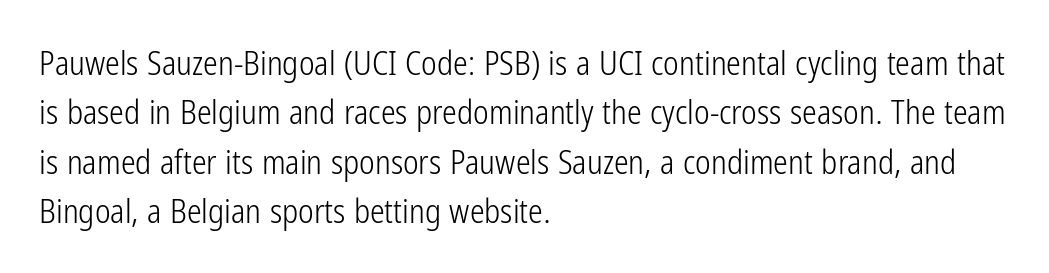
{"serif": "no", "italic": "no", "bold": "no", "weight": "light", "width": "condensed", "stroke_contrast": "low", "x_height": "medium", "monospaced": "no", "underline": "no", "align": "left", "line_spacing": "normal", "line_spacing_ratio": 1.5, "letter_spacing": "normal", "letter_spacing_em": 0.0, "glyph_px": 33}
